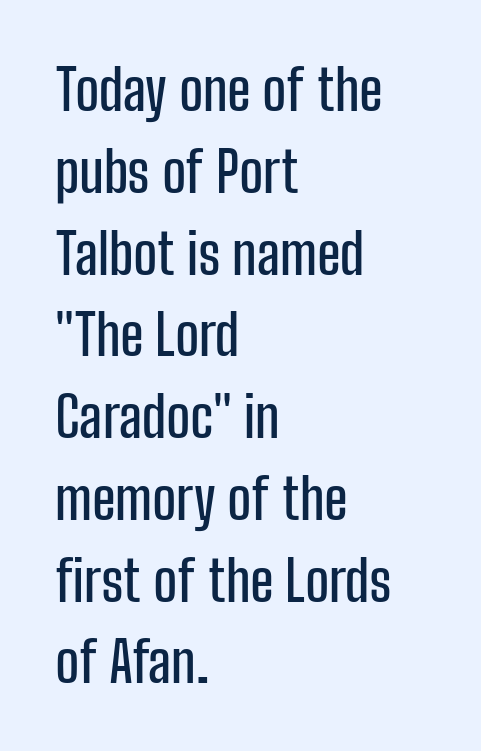
Letter spacing: default. Baseline-to-baseline distance is the conventional proportion of letter height. Style check: upright. Think of a printed novel: that variable character pitch is what you see here.
